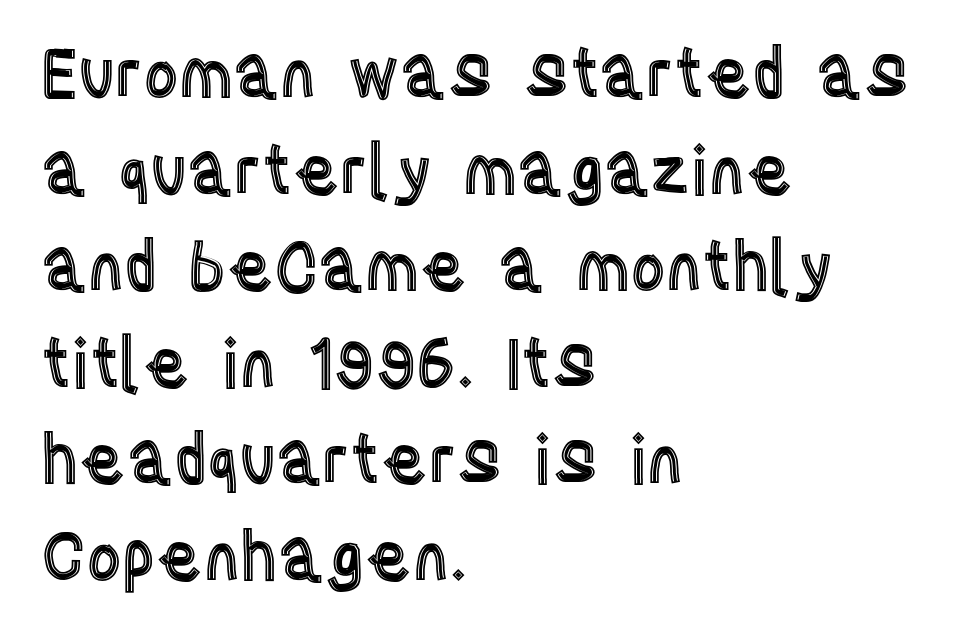
Regarding leading, the lines here are spaced in the standard way. No italicization has been applied; the sample stays upright. Glyph-to-glyph distance matches everyday printed text. Quick note: underline off. Line beginnings align vertically; line endings do not.
